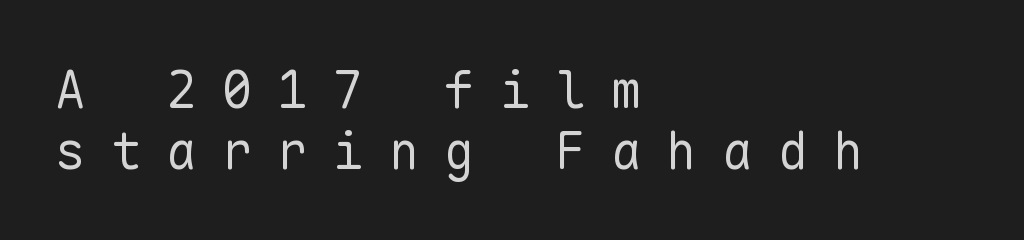
The gap between lines stays unmarked. A light-to-regular cut is what we see here. In CSS terms this would be text-align: left. Fixed-width glyphs throughout — classic coding-font behaviour. The rendering shows plain stroke endings on the letterforms — a sans-serif design.
